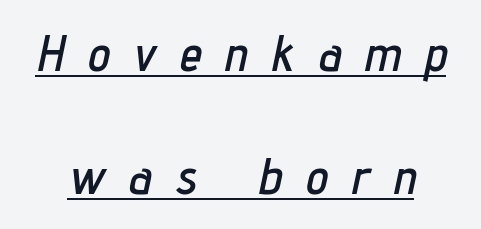
Proportional: the letters do not fall into vertical columns. The horizontal fit of the characters is loose and conspicuously gappy. Every word sits above its own underline. The rendering uses a large line-height, opening up the rows.
